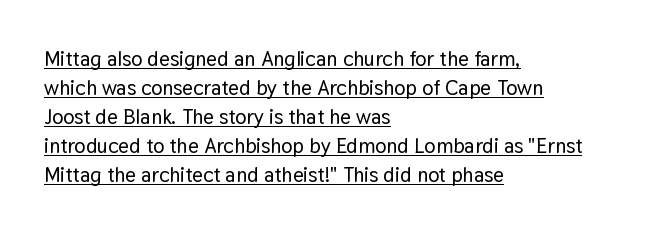
{"italic": "no", "underline": "yes", "align": "left", "line_spacing": "normal", "line_spacing_ratio": 1.38, "letter_spacing": "normal", "letter_spacing_em": 0.0, "glyph_px": 21}
